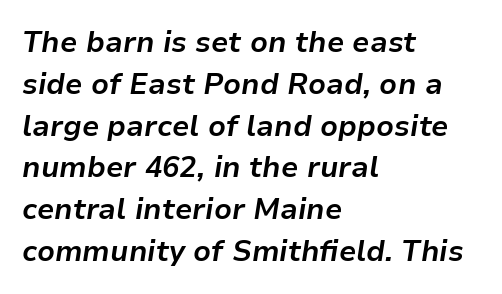
The image shows 29 px bold type, italic (leaning right); set left-aligned, normal line spacing (1.44x), normal letter spacing, not underlined; low stroke contrast and a medium x-height.
